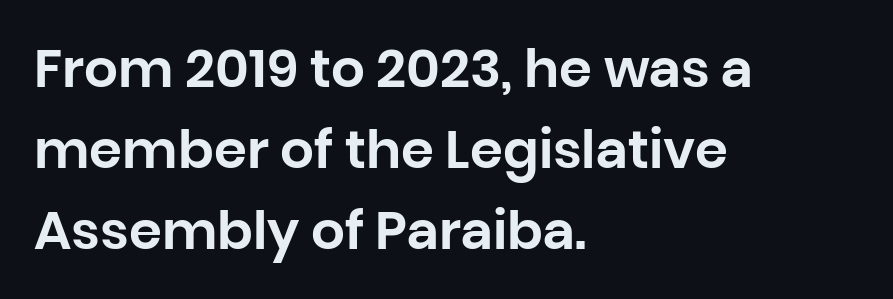
The space beneath each line is pristine and unruled. The compositor pushed each line to the left boundary. This sample has the flowing, uneven cadence of proportional lettering. Honestly, the letter spacing is just normal — you wouldn't notice it.
